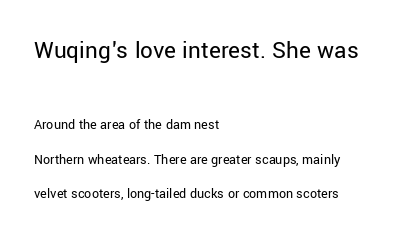
{"italic": "no", "bold": "no", "underline": "no", "align": "left", "line_spacing": "loose", "line_spacing_ratio": 2.46, "letter_spacing": "normal", "letter_spacing_em": 0.0, "larger_block": "first", "size_ratio": 1.79, "glyph_px": 25}
